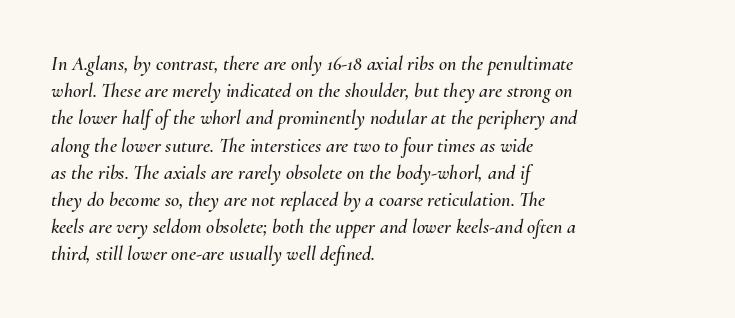
An italicized treatment has been applied to the whole sample. The rendering keeps characters at their native spacing. Is the block centered? No — it sits flush against the left margin. Quick note: underline off. A typesetter would call this leading conventional body-copy spacing.
